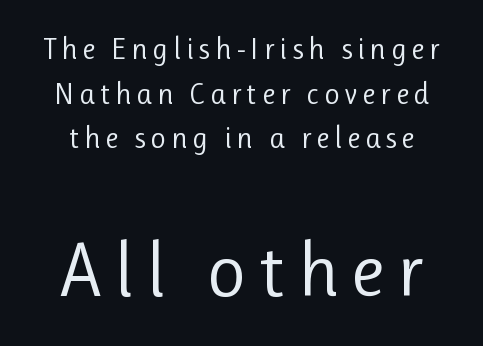
{"serif": "no", "italic": "no", "bold": "no", "weight": "regular", "width": "normal", "stroke_contrast": "low", "x_height": "medium", "monospaced": "no", "underline": "no", "line_spacing": "normal", "line_spacing_ratio": 1.49, "larger_block": "second", "size_ratio": 2.53, "glyph_px": 76}
